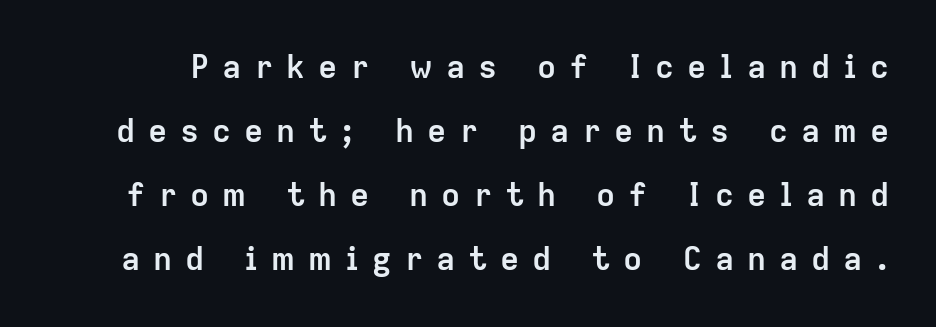
Q: Is the text bold? A: Yes.
Q: Is the text italic (slanted)? A: No, it is upright.
Q: Is the typeface a serif or a sans-serif typeface? A: Sans-serif.
Q: Is the text underlined? A: No.
Q: Is the spacing between letters normal or unusually wide? A: Unusually wide.
Q: Is the spacing between lines tight, normal or loose? A: Loose.
Q: Width (condensed, normal, or wide)? A: Normal.
Q: Stroke contrast? A: Low.
Q: x-height? A: Medium.
Q: Monospaced? A: No.
